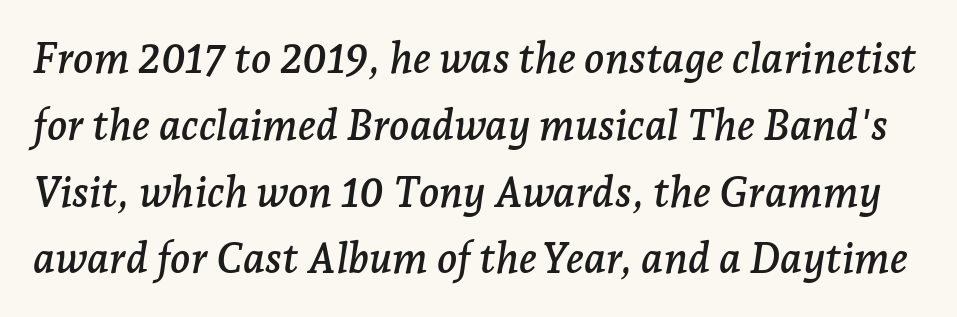
Q: Is the text italic (slanted)? A: Yes, it leans right by about 7 degrees.
Q: Is the typeface a serif or a sans-serif typeface? A: Serif.
Q: Is the text underlined? A: No.
Q: Is the spacing between letters normal or unusually wide? A: Normal.
Q: Is the spacing between lines tight, normal or loose? A: Normal.
Q: Width (condensed, normal, or wide)? A: Normal.
Q: Stroke contrast? A: Low.
Q: x-height? A: Medium.
Q: Monospaced? A: No.
